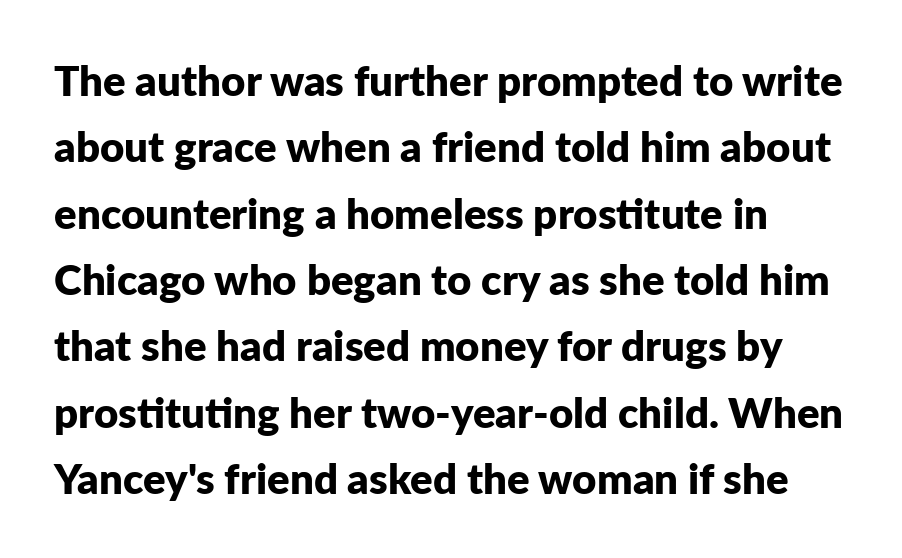
The letters stand upright; this is a roman face. Summary of weight: heavy, a full bold. The tracking reads as untouched default to a designer's eye. Every row of glyphs begins at an identical x-position on the left.
